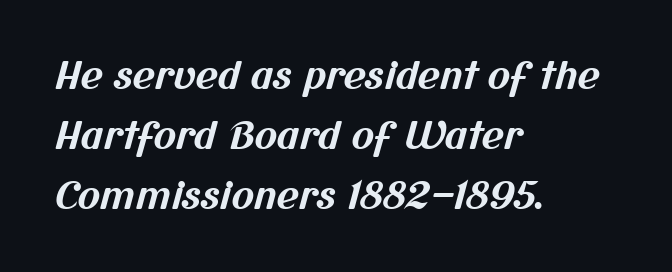
Vertically, the passage feels balanced, rows spaced as you'd expect. Nothing sits at the stroke ends, so this counts as sans-serif. Students, note that the glyphs here touch the page at normal intervals. The characters look thick and weighty, a clear bold. The specimen omits any rule beneath the text block's lines.
